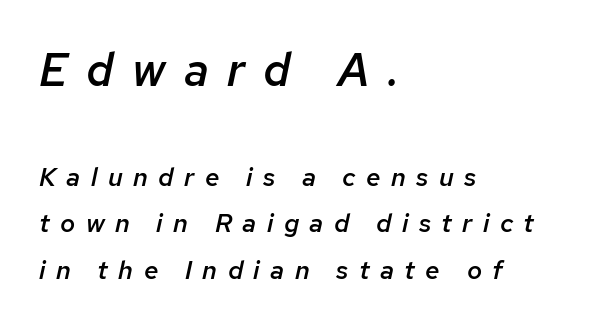
{"italic": "yes", "lean": "right", "slant_degrees": 12, "bold": "semi", "weight": "semibold", "width": "normal", "stroke_contrast": "low", "x_height": "medium", "monospaced": "no", "underline": "no", "align": "left", "line_spacing_ratio": 1.8, "letter_spacing": "wide", "letter_spacing_em": 0.4, "larger_block": "first", "size_ratio": 1.77, "glyph_px": 46}
